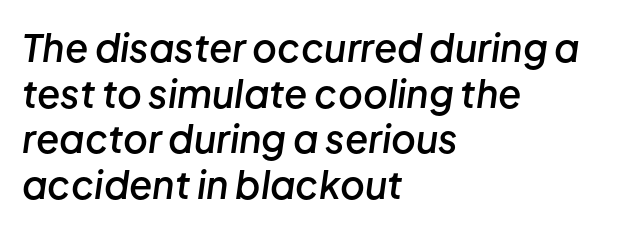
Q: Is the text bold? A: Semi-bold.
Q: Is the text italic (slanted)? A: Yes, it leans right by about 8 degrees.
Q: Is the text underlined? A: No.
Q: How is the paragraph aligned? A: Left-aligned.
Q: Is the spacing between letters normal or unusually wide? A: Normal.
Q: Width (condensed, normal, or wide)? A: Normal.
Q: Stroke contrast? A: Low.
Q: x-height? A: Medium.
Q: Monospaced? A: No.
